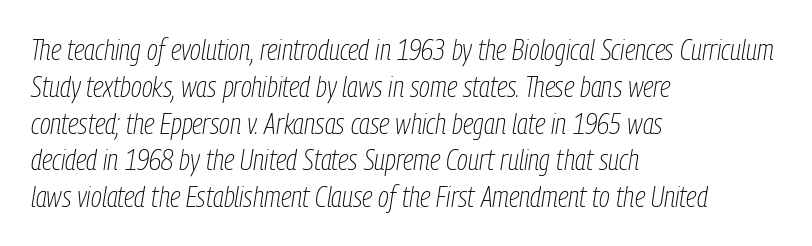
The image shows 29 px thin, condensed type, italic (leaning right); set left-aligned, normal line spacing (1.27x), normal letter spacing, not underlined; low stroke contrast and a medium x-height.
